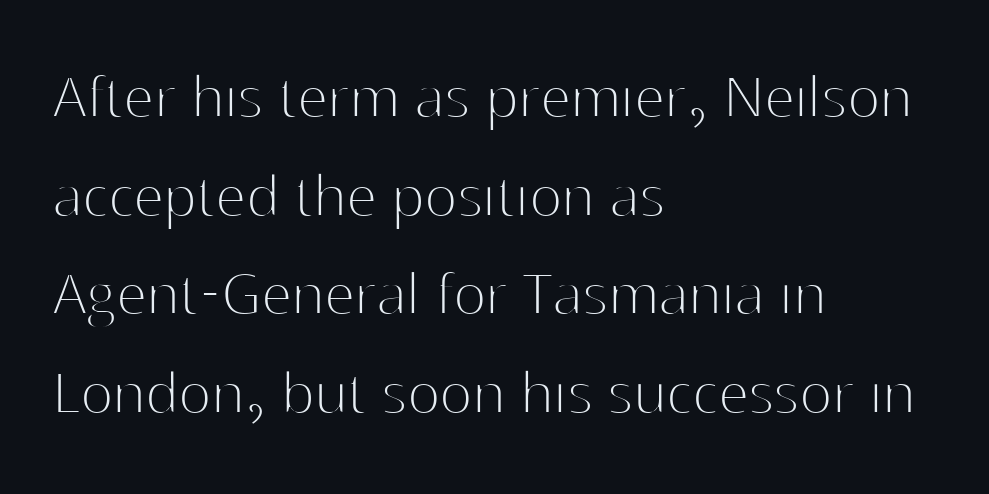
The image shows 69 px thin sans-serif type, upright; set left-aligned, normal line spacing (1.43x), normal letter spacing, not underlined; high stroke contrast and a medium x-height.
